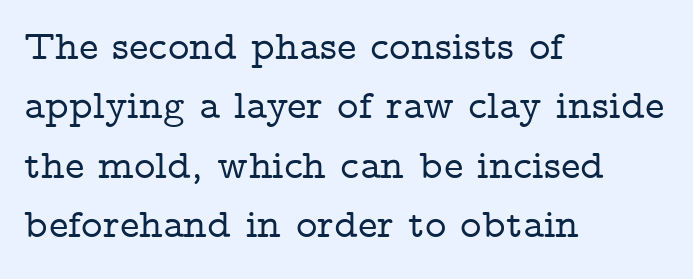
{"serif": "yes", "italic": "no", "width": "wide", "stroke_contrast": "low", "x_height": "medium", "monospaced": "no", "underline": "no", "align": "left", "line_spacing": "normal", "line_spacing_ratio": 1.45, "letter_spacing": "normal", "letter_spacing_em": 0.0, "glyph_px": 41}
